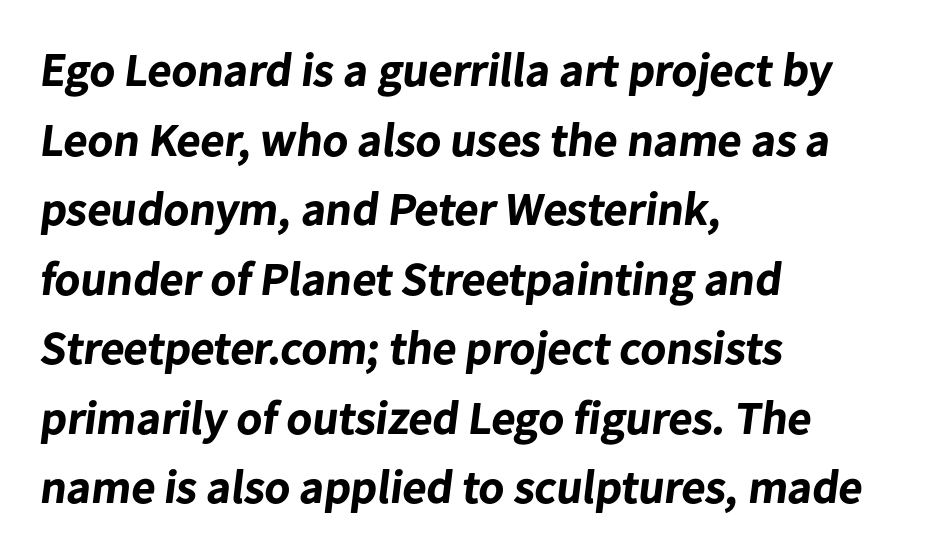
The image shows 47 px bold sans-serif type; set left-aligned, normal line spacing (1.48x), normal letter spacing, not underlined; low stroke contrast and a medium x-height.
